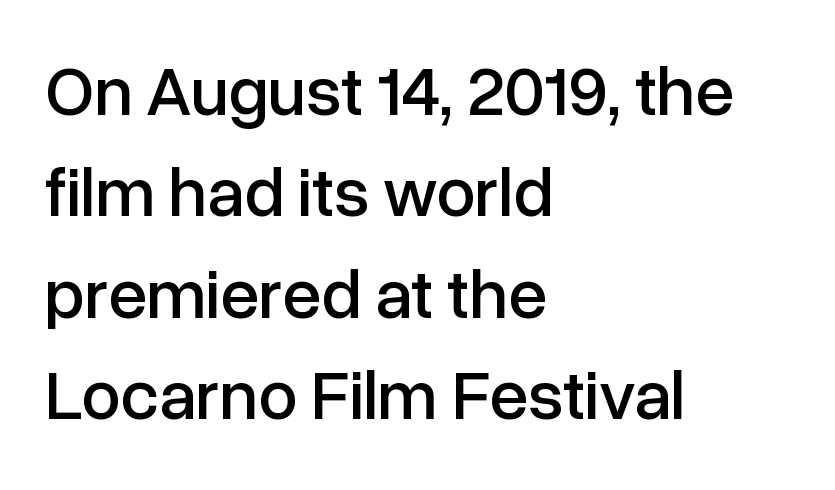
These lines are composed in type without serifs. The line-height multiplier appears to be the usual default. Inter-character spacing is left at the font's built-in metrics. The text block is weighted toward the left margin, trailing off unevenly rightward.
